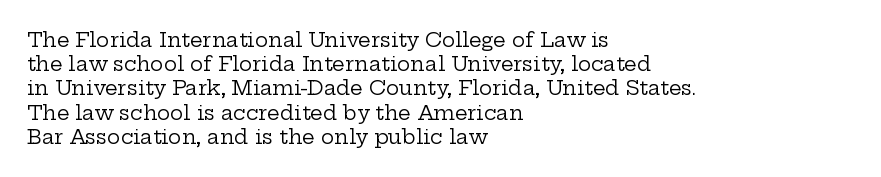
{"italic": "no", "bold": "no", "underline": "no", "align": "left", "line_spacing_ratio": 1.21, "letter_spacing": "normal", "letter_spacing_em": 0.0, "glyph_px": 20}
